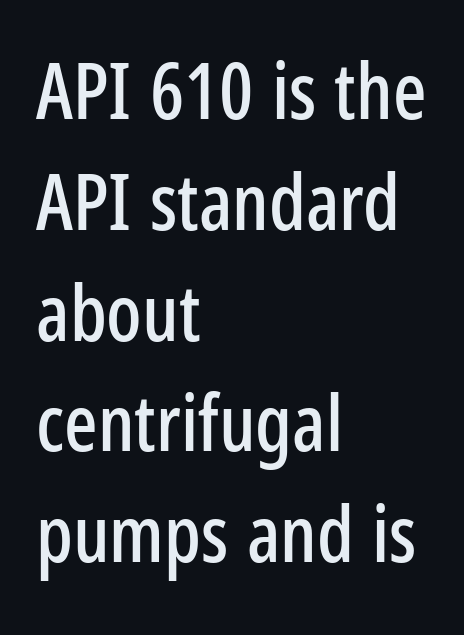
The image shows 78 px condensed sans-serif type, upright; set left-aligned, normal line spacing (1.42x), normal letter spacing, not underlined; low stroke contrast and a medium x-height.
